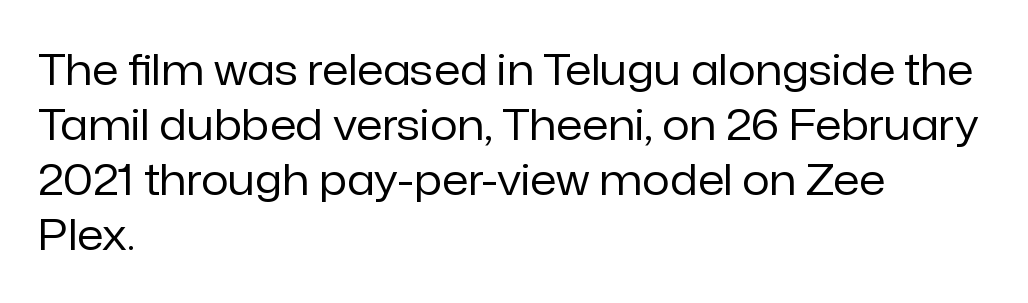
Q: Is the text bold? A: No.
Q: Is the text italic (slanted)? A: No, it is upright.
Q: Is the typeface a serif or a sans-serif typeface? A: Sans-serif.
Q: Is the text underlined? A: No.
Q: How is the paragraph aligned? A: Left-aligned.
Q: Is the spacing between letters normal or unusually wide? A: Normal.
Q: Is the spacing between lines tight, normal or loose? A: Normal.
Q: Width (condensed, normal, or wide)? A: Normal.
Q: Stroke contrast? A: Low.
Q: x-height? A: Medium.
Q: Monospaced? A: No.
